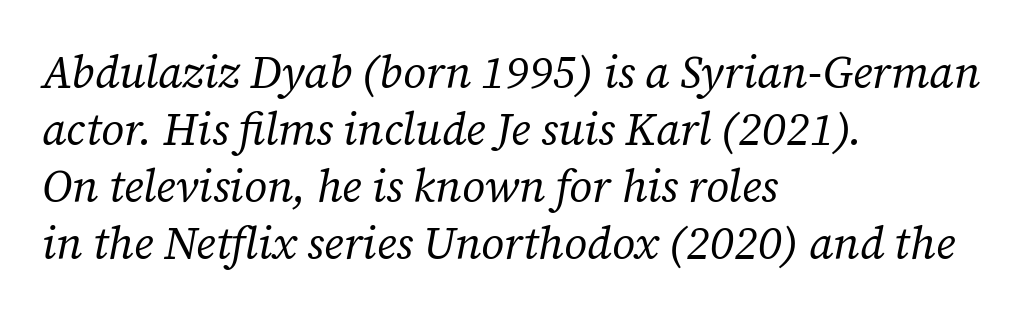
The passage shown is typed in a proportional face where columns would drift. Classification — serif. Line beginnings align vertically; line endings do not. Compared with a typical body face, this is equally light or lighter still. Any mark beneath the type? The region is blank. Reading down the column, the eye jumps a familiar distance to each next line.
